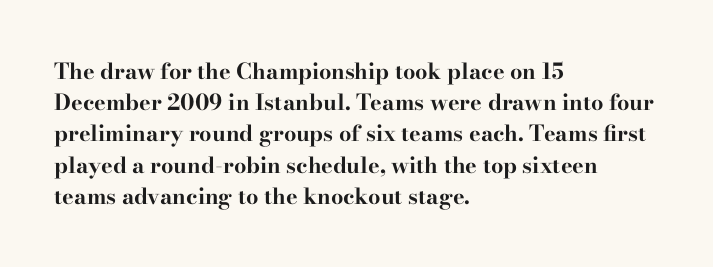
In CSS terms this would be text-align: left. Baseline-to-baseline distance is the conventional proportion of letter height. Notice how the stems are strictly vertical — no italics here. The space beneath each line is pristine and unruled. Spacing between characters is what you'd get straight out of the box. The passage shown is emphatically bold.
